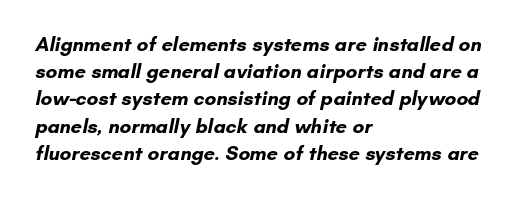
{"bold": "yes", "underline": "no", "align": "left", "line_spacing": "normal", "line_spacing_ratio": 1.36, "letter_spacing": "normal", "letter_spacing_em": 0.0, "glyph_px": 20}
